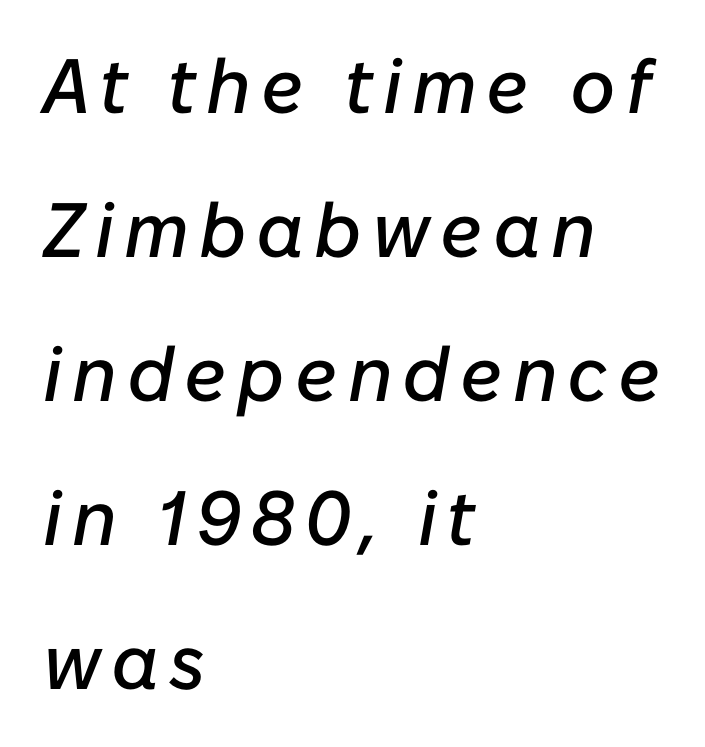
Q: Is the text italic (slanted)? A: Yes, it leans right by about 10 degrees.
Q: Is the text underlined? A: No.
Q: How is the paragraph aligned? A: Left-aligned.
Q: Width (condensed, normal, or wide)? A: Normal.
Q: Stroke contrast? A: Low.
Q: x-height? A: Medium.
Q: Monospaced? A: No.
